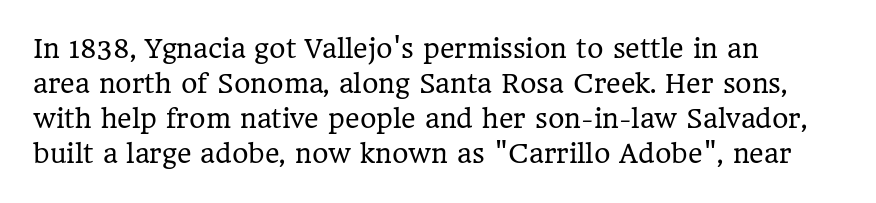
The image shows 25 px text type, upright; set left-aligned, normal line spacing (1.4x), normal letter spacing, not underlined.
